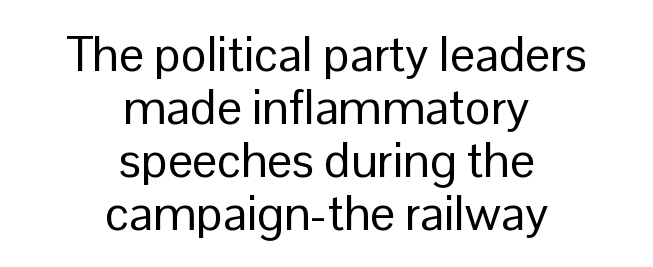
{"serif": "no", "italic": "no", "bold": "no", "weight": "regular", "width": "normal", "stroke_contrast": "low", "x_height": "medium", "monospaced": "no", "underline": "no", "align": "center", "line_spacing": "tight", "line_spacing_ratio": 1.08, "letter_spacing": "normal", "letter_spacing_em": 0.0, "glyph_px": 49}
